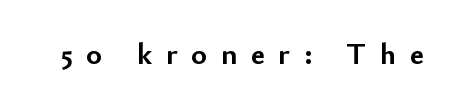
The image shows 30 px semibold sans-serif type, upright; set unusually wide letter spacing (+0.46 em), not underlined; low stroke contrast and a small x-height.
